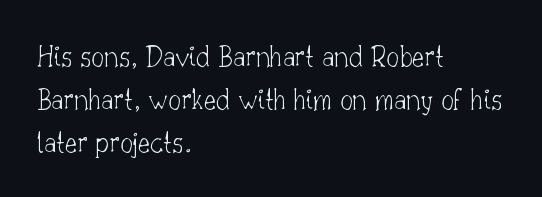
A light-to-regular cut is what we see here. Leftover space on each line is placed entirely after the last word. These lines are composed in type with serifs. What stands out about the letter spacing? Nothing — it is the standard amount. Just letters on the line, the space beneath them empty.
